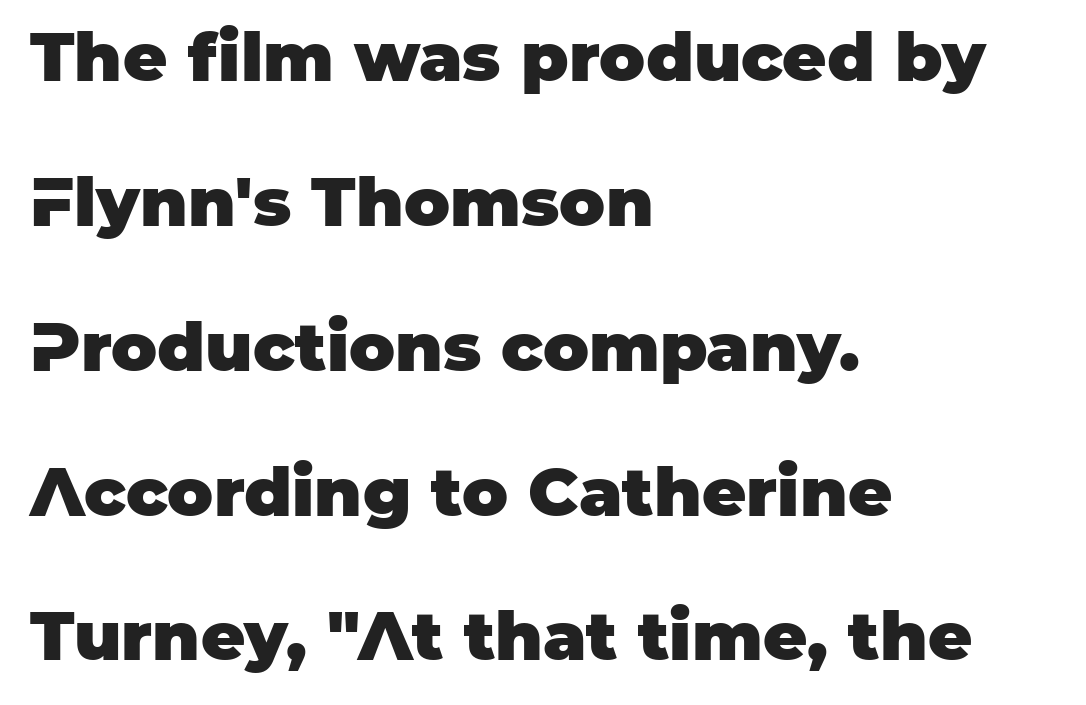
These lines keep a tight, regular rhythm from letter to letter. Italic: no, the glyphs are upright roman. These lines are rendered in a variable-pitch font. Check where the strokes stop: nothing finishes them off — pure sans. The setting favours the left margin, as ordinary paragraphs usually do. Any mark beneath the type? The region is blank.
